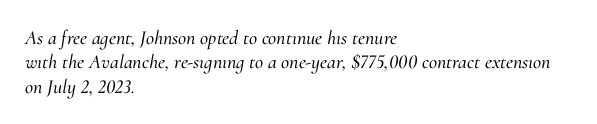
The image shows 20 px text type, italic (leaning right); set left-aligned, line spacing 1.22x, normal letter spacing, not underlined.
